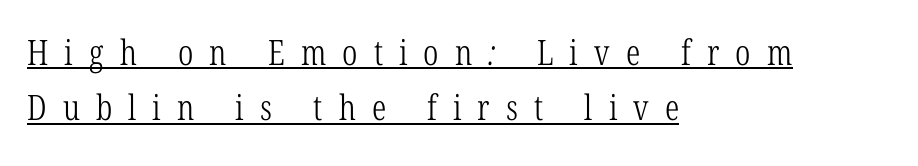
{"serif": "yes", "bold": "no", "weight": "light", "width": "condensed", "stroke_contrast": "low", "x_height": "medium", "monospaced": "no", "underline": "yes", "align": "left", "line_spacing": "normal", "line_spacing_ratio": 1.58, "letter_spacing": "wide", "letter_spacing_em": 0.46, "glyph_px": 35}
